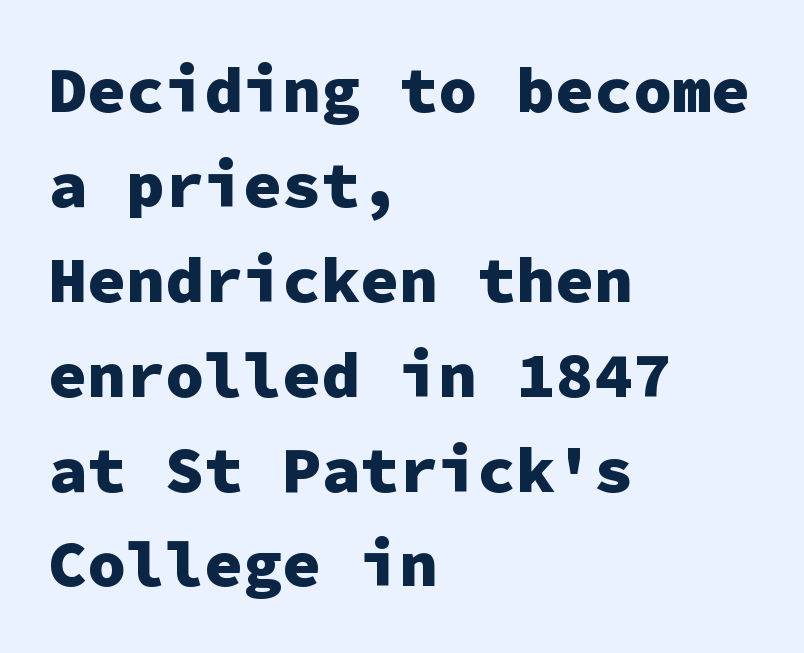
{"serif": "no", "italic": "no", "bold": "yes", "weight": "heavy", "width": "normal", "stroke_contrast": "low", "x_height": "medium", "monospaced": "yes", "underline": "no", "align": "left", "line_spacing": "normal", "line_spacing_ratio": 1.46, "letter_spacing": "normal", "letter_spacing_em": 0.0, "glyph_px": 65}
